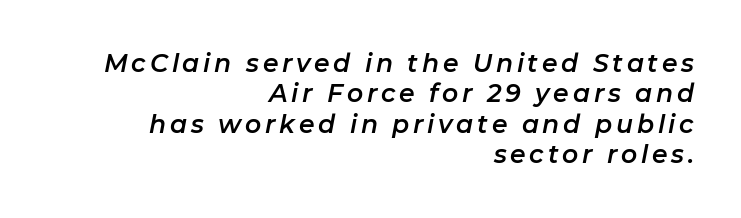
The lettering tilts uniformly, giving the passage an italic look. The passage is arranged like a letterhead date or caption credit — flush right. Anything drawn beneath the words? Only blank space.
